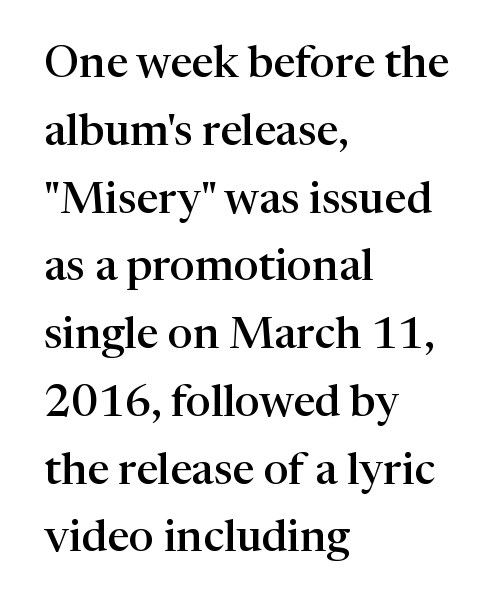
{"serif": "yes", "italic": "no", "bold": "semi", "weight": "semibold", "width": "normal", "stroke_contrast": "high", "x_height": "medium", "monospaced": "no", "underline": "no", "align": "left", "line_spacing": "normal", "line_spacing_ratio": 1.54, "letter_spacing": "normal", "letter_spacing_em": 0.0, "glyph_px": 44}
